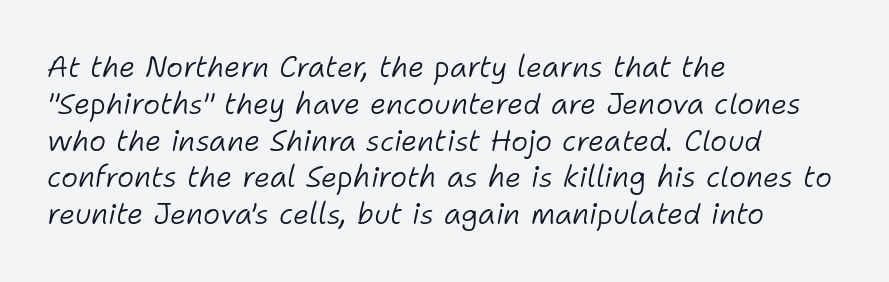
{"italic": "yes", "lean": "right", "slant_degrees": 11, "bold": "no", "weight": "light", "width": "normal", "stroke_contrast": "low", "x_height": "medium", "monospaced": "no", "underline": "no", "align": "left", "line_spacing": "normal", "line_spacing_ratio": 1.27, "letter_spacing": "normal", "letter_spacing_em": 0.0, "glyph_px": 29}
